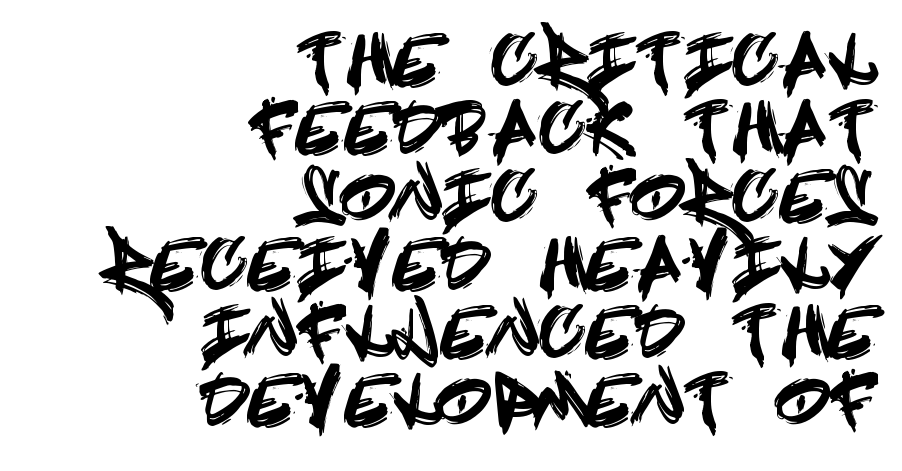
{"serif": "no", "width": "condensed", "x_height": "large", "underline": "no", "align": "right", "line_spacing": "tight", "line_spacing_ratio": 1.0, "glyph_px": 68}
